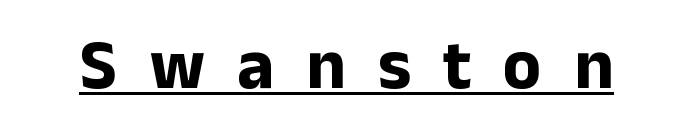
Q: Is the text bold? A: Yes.
Q: Is the text italic (slanted)? A: No, it is upright.
Q: Is the typeface a serif or a sans-serif typeface? A: Sans-serif.
Q: Is the text underlined? A: Yes.
Q: Is the spacing between letters normal or unusually wide? A: Unusually wide.
Q: Width (condensed, normal, or wide)? A: Normal.
Q: Stroke contrast? A: Low.
Q: x-height? A: Medium.
Q: Monospaced? A: No.
